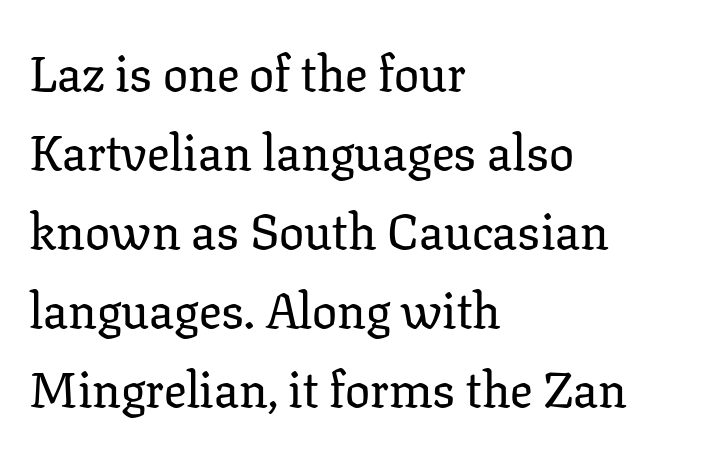
Q: Is the text italic (slanted)? A: No, it is upright.
Q: Is the typeface a serif or a sans-serif typeface? A: Serif.
Q: Is the text underlined? A: No.
Q: How is the paragraph aligned? A: Left-aligned.
Q: Is the spacing between letters normal or unusually wide? A: Normal.
Q: Is the spacing between lines tight, normal or loose? A: Normal.
Q: Width (condensed, normal, or wide)? A: Normal.
Q: Stroke contrast? A: Low.
Q: x-height? A: Medium.
Q: Monospaced? A: No.
